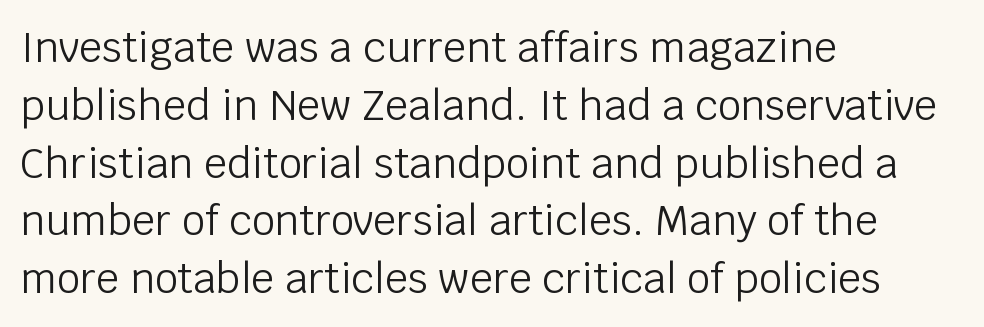
The image shows 41 px light sans-serif type, upright; set left-aligned, normal line spacing (1.41x), normal letter spacing, not underlined; low stroke contrast and a large x-height.
